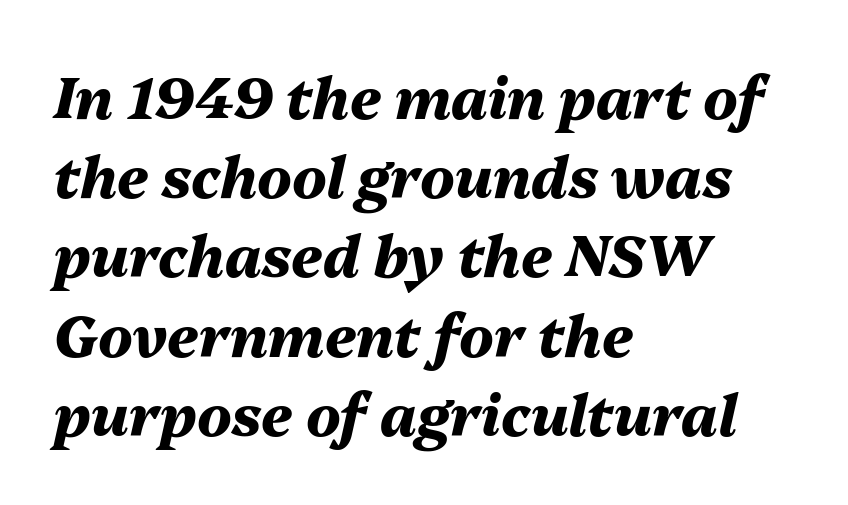
{"italic": "yes", "lean": "right", "slant_degrees": 13, "bold": "yes", "weight": "heavy", "width": "normal", "stroke_contrast": "medium", "x_height": "medium", "monospaced": "no", "underline": "no", "align": "left", "line_spacing": "normal", "line_spacing_ratio": 1.39, "letter_spacing": "normal", "letter_spacing_em": 0.0, "glyph_px": 57}
